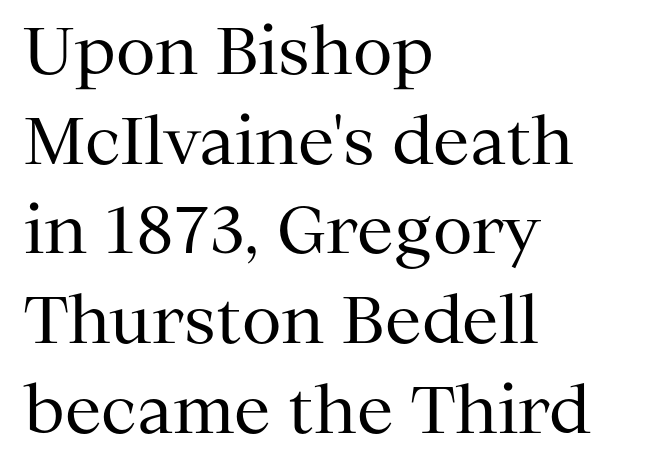
Q: Is the text bold? A: No.
Q: Is the text italic (slanted)? A: No, it is upright.
Q: Is the typeface a serif or a sans-serif typeface? A: Serif.
Q: Is the text underlined? A: No.
Q: How is the paragraph aligned? A: Left-aligned.
Q: Is the spacing between letters normal or unusually wide? A: Normal.
Q: Is the spacing between lines tight, normal or loose? A: Normal.
Q: Width (condensed, normal, or wide)? A: Normal.
Q: Stroke contrast? A: Medium.
Q: x-height? A: Medium.
Q: Monospaced? A: No.
